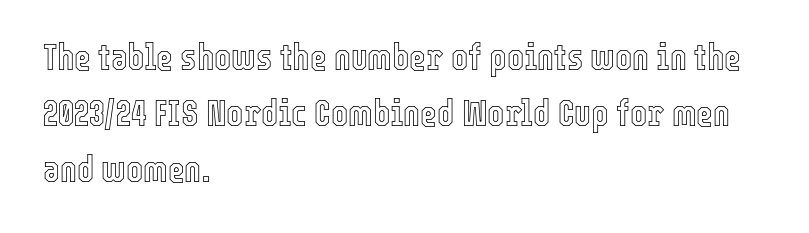
{"italic": "no", "width": "condensed", "x_height": "medium", "monospaced": "no", "underline": "no", "align": "left", "line_spacing": "normal", "line_spacing_ratio": 1.55, "letter_spacing": "normal", "letter_spacing_em": 0.0, "glyph_px": 36}
